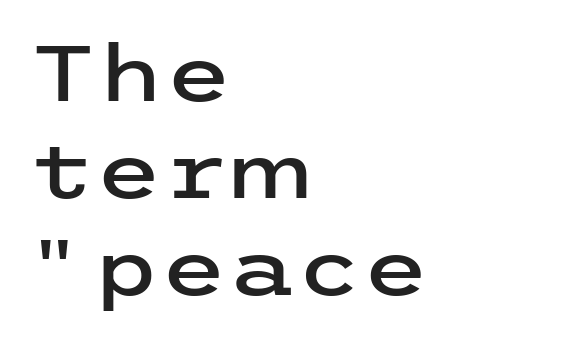
Evenly set lines give the paragraph a standard silhouette. Upright lettering throughout. Is this a sans? Yes — the strokes have no serifs. Which margin do the lines hug? The left one — the right edge is uneven. Words appear dense and cohesive because spacing is normal.
